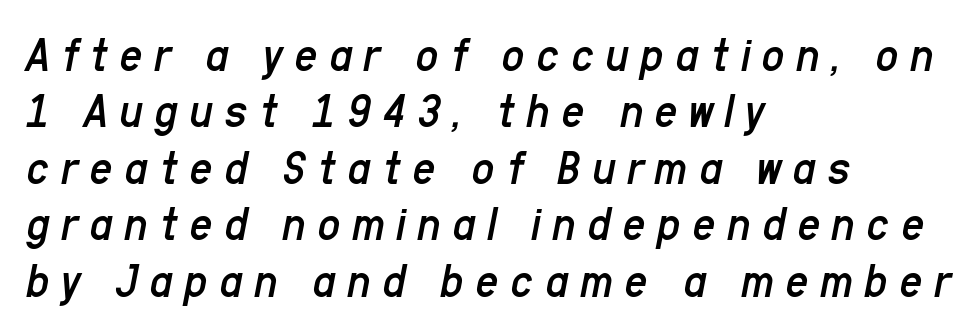
The image shows 50 px regular-weight, condensed type, italic (leaning right); set left-aligned, tight line spacing (1.13x), unusually wide letter spacing (+0.23 em), not underlined; low stroke contrast and a medium x-height.
